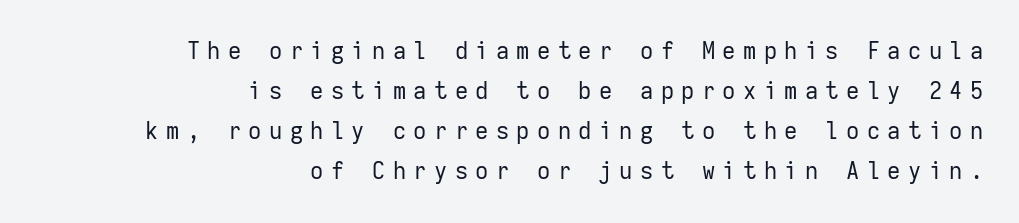
Q: Is the text bold? A: No.
Q: Is the text italic (slanted)? A: No, it is upright.
Q: Is the text underlined? A: No.
Q: How is the paragraph aligned? A: Right-aligned.
Q: Is the spacing between letters normal or unusually wide? A: Unusually wide.
